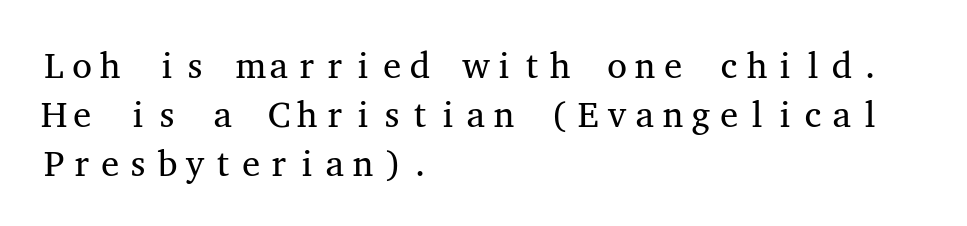
Q: Is the text bold? A: No.
Q: Is the text italic (slanted)? A: No, it is upright.
Q: Is the typeface a serif or a sans-serif typeface? A: Serif.
Q: Is the text underlined? A: No.
Q: How is the paragraph aligned? A: Left-aligned.
Q: Is the spacing between letters normal or unusually wide? A: Normal.
Q: Is the spacing between lines tight, normal or loose? A: Normal.
Q: Width (condensed, normal, or wide)? A: Wide.
Q: Stroke contrast? A: Medium.
Q: x-height? A: Medium.
Q: Monospaced? A: Yes.
